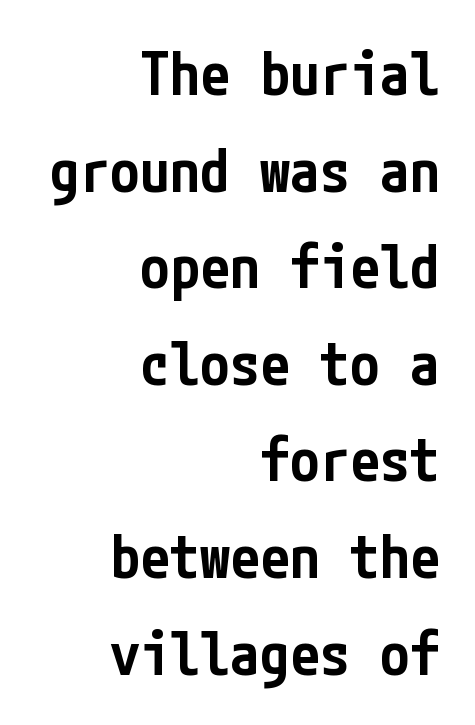
The image shows 60 px semibold, condensed sans-serif type, upright; set right-aligned, normal line spacing (1.61x), normal letter spacing, not underlined; low stroke contrast and a medium x-height.
